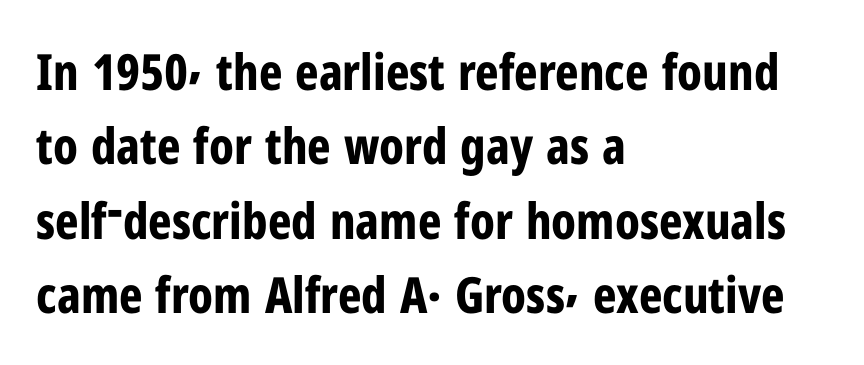
The image shows 50 px bold, condensed sans-serif type, upright; set left-aligned, normal line spacing (1.49x), normal letter spacing, not underlined; low stroke contrast and a medium x-height.
